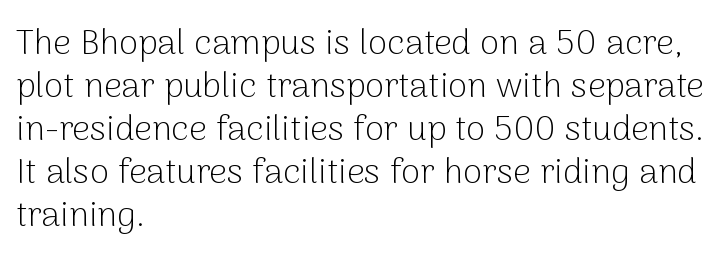
Q: Is the text bold? A: No.
Q: Is the text italic (slanted)? A: No, it is upright.
Q: Is the typeface a serif or a sans-serif typeface? A: Sans-serif.
Q: Is the text underlined? A: No.
Q: How is the paragraph aligned? A: Left-aligned.
Q: Is the spacing between letters normal or unusually wide? A: Normal.
Q: Width (condensed, normal, or wide)? A: Normal.
Q: Stroke contrast? A: Low.
Q: x-height? A: Medium.
Q: Monospaced? A: No.
